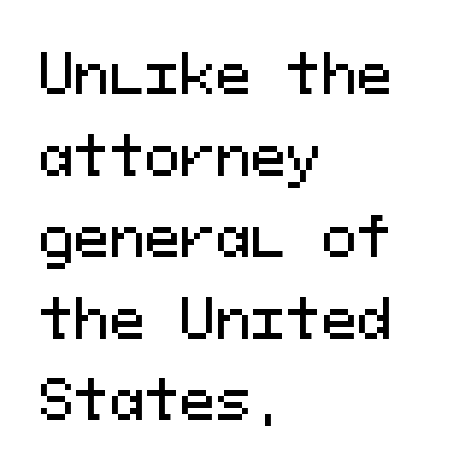
Line starts are locked; line ends wander. A typesetter would call this leading conventional body-copy spacing. This sample uses an upright cut, with every glyph sitting square on the baseline. Plain, unruled lines of type. Each letter, wide or thin by design, is forced into the same width here. How are the letters spaced? Ordinarily, with no added tracking.
